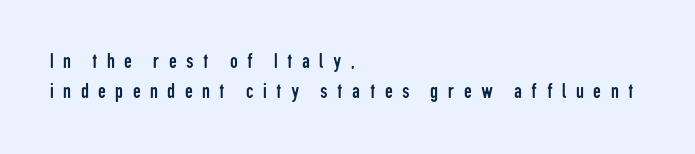
The gap between lines stays unmarked. The characters are drawn with everyday or finer stroke widths. The type is letterspaced generously, with wide tracking. Students, observe: this is what conventionally led text looks like. These lines stack with their left ends in a neat column.
